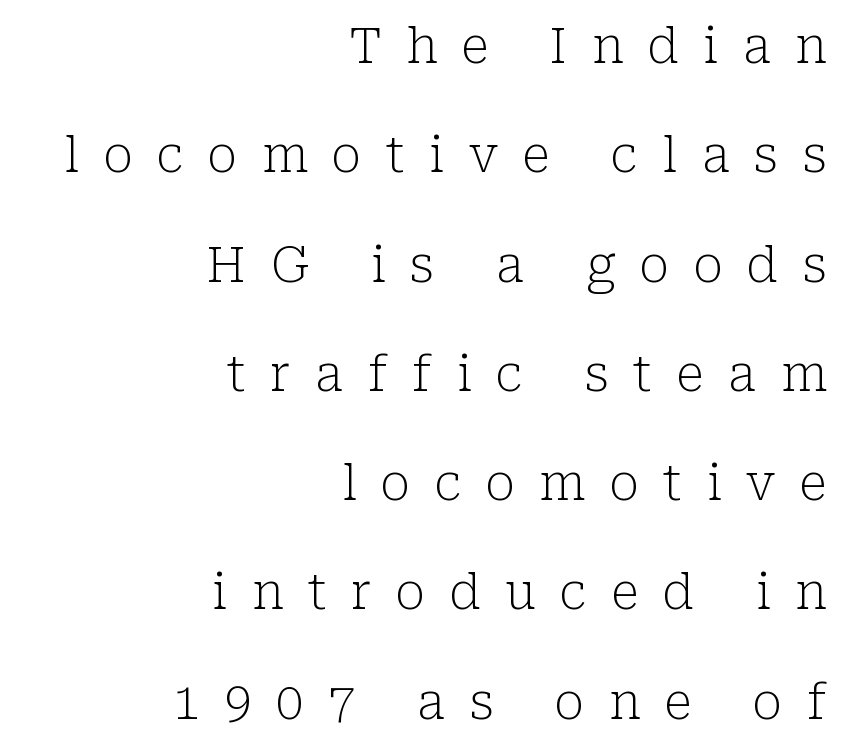
Q: Is the text bold? A: No.
Q: Is the text italic (slanted)? A: No, it is upright.
Q: Is the typeface a serif or a sans-serif typeface? A: Serif.
Q: Is the text underlined? A: No.
Q: How is the paragraph aligned? A: Right-aligned.
Q: Is the spacing between letters normal or unusually wide? A: Unusually wide.
Q: Is the spacing between lines tight, normal or loose? A: Loose.
Q: Width (condensed, normal, or wide)? A: Normal.
Q: Stroke contrast? A: Low.
Q: x-height? A: Medium.
Q: Monospaced? A: No.
